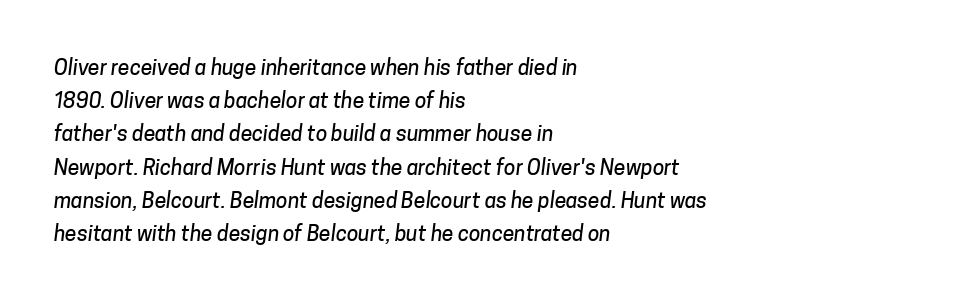
The image shows 21 px text type; set left-aligned, normal line spacing (1.58x), normal letter spacing, not underlined.
